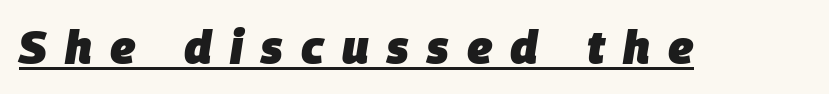
{"italic": "yes", "lean": "right", "slant_degrees": 9, "bold": "yes", "weight": "heavy", "width": "normal", "stroke_contrast": "low", "x_height": "large", "monospaced": "no", "underline": "yes", "letter_spacing": "wide", "letter_spacing_em": 0.4, "glyph_px": 46}
